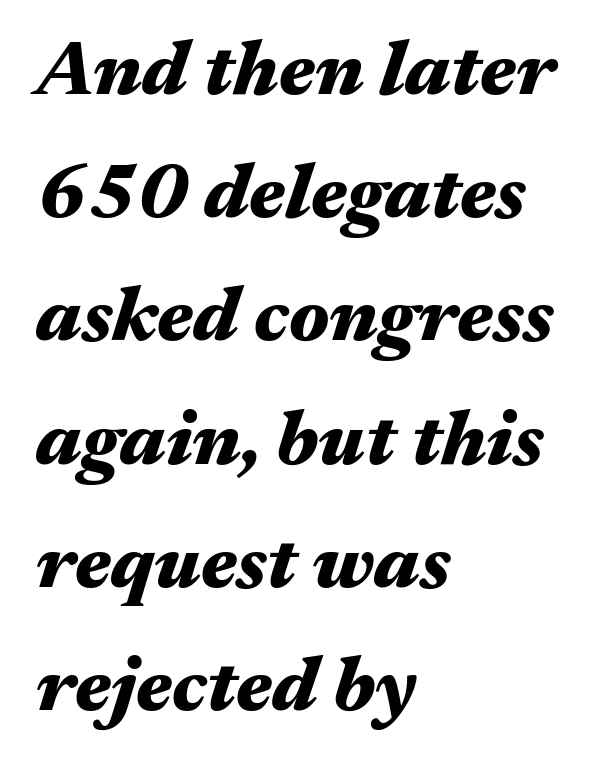
Q: Is the text bold? A: Yes.
Q: Is the text italic (slanted)? A: Yes, it leans right by about 17 degrees.
Q: Is the text underlined? A: No.
Q: How is the paragraph aligned? A: Left-aligned.
Q: Is the spacing between letters normal or unusually wide? A: Normal.
Q: Is the spacing between lines tight, normal or loose? A: Normal.
Q: Width (condensed, normal, or wide)? A: Wide.
Q: Stroke contrast? A: Medium.
Q: x-height? A: Medium.
Q: Monospaced? A: No.
